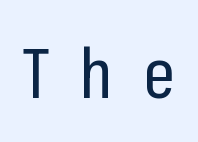
The lettering holds an erect, upright posture throughout. Looks like regular typesetting: each glyph gets only the width it needs. Lines of text with bare space underneath. This is sans-serif lettering, the kind often seen on screens and signage. The face used here is rendered with a markedly widened letterfit. The letterforms sit at book weight or below.
